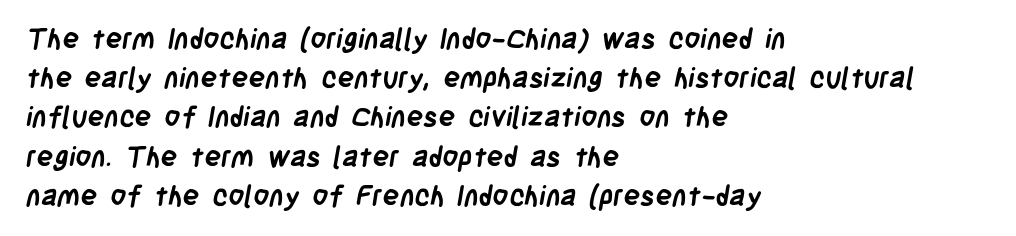
{"serif": "no", "bold": "yes", "weight": "semibold", "width": "condensed", "stroke_contrast": "low", "x_height": "large", "monospaced": "no", "underline": "no", "align": "left", "line_spacing": "normal", "line_spacing_ratio": 1.4, "letter_spacing": "normal", "letter_spacing_em": 0.0, "glyph_px": 28}
